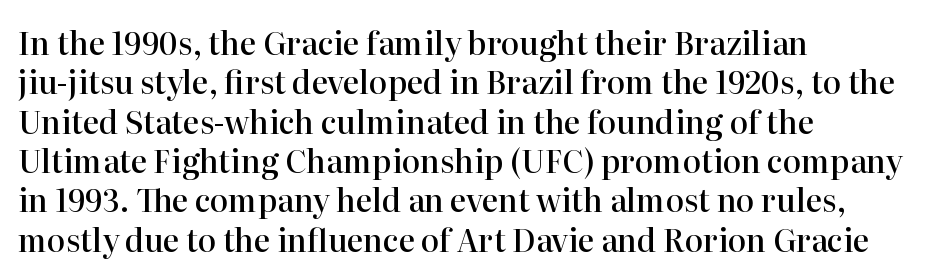
Are there feet on the stems? There are — it's a serif. The lines sit at an ordinary, default distance from one another. Short note: letters normally spaced. Strokes here are thickened, but only to semibold level.
